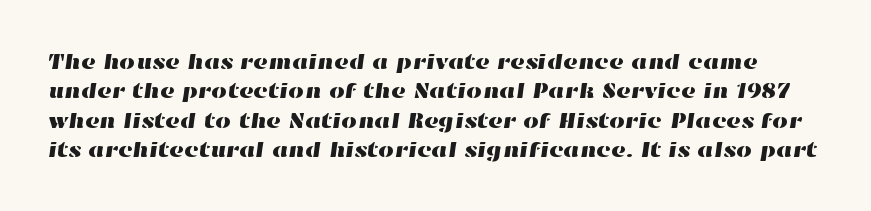
{"underline": "no", "line_spacing": "normal", "line_spacing_ratio": 1.33, "letter_spacing": "normal", "letter_spacing_em": 0.0, "glyph_px": 22}
